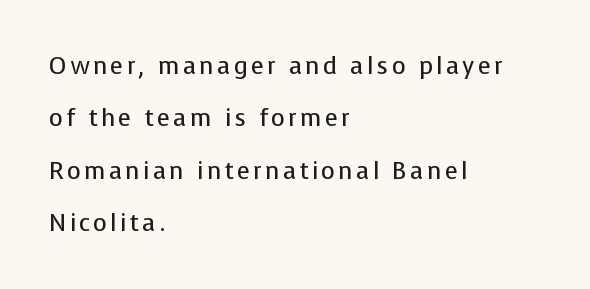
This sample trades compactness for vertical openness between lines. Ordinary non-slanted type is in use. In CSS terms this would be text-align: left. The glyphs are unaccompanied by any horizontal stroke below them. Letters have the restrained weight of plain body copy at most.
